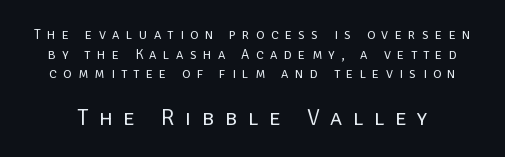
What stands out about the letter spacing? Its width — letters are far apart. This is the regular roman posture of the typeface. Only glyphs here, with clear space below each row. Does the leading feel generous? No, just average. The passage shown is not bold in any degree. The rendering enlarges the type as you move from the upper chunk to the lower.
